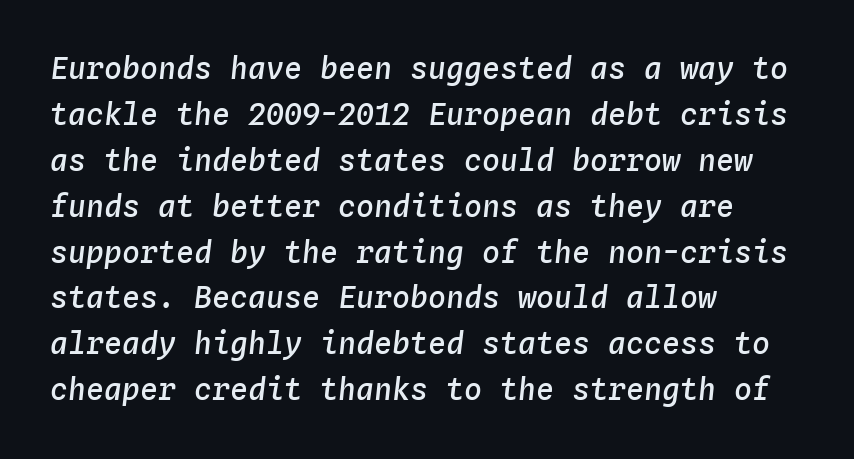
Any mark beneath the type? The region is blank. Does the weight exceed regular? Yes, but only to semibold. Every row of glyphs begins at an identical x-position on the left. Between one letter and the next there's only the usual sliver of space. Evenly set lines give the paragraph a standard silhouette.
